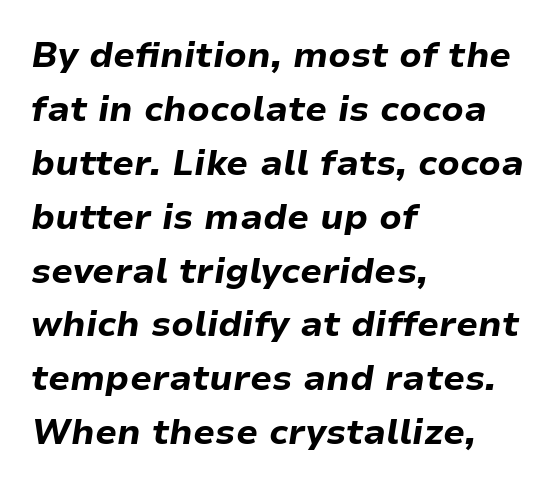
Q: Is the text bold? A: Yes.
Q: Is the text italic (slanted)? A: Yes, it leans right by about 9 degrees.
Q: Is the text underlined? A: No.
Q: How is the paragraph aligned? A: Left-aligned.
Q: Is the spacing between letters normal or unusually wide? A: Normal.
Q: Is the spacing between lines tight, normal or loose? A: Normal.
Q: Width (condensed, normal, or wide)? A: Normal.
Q: Stroke contrast? A: Low.
Q: x-height? A: Medium.
Q: Monospaced? A: No.
